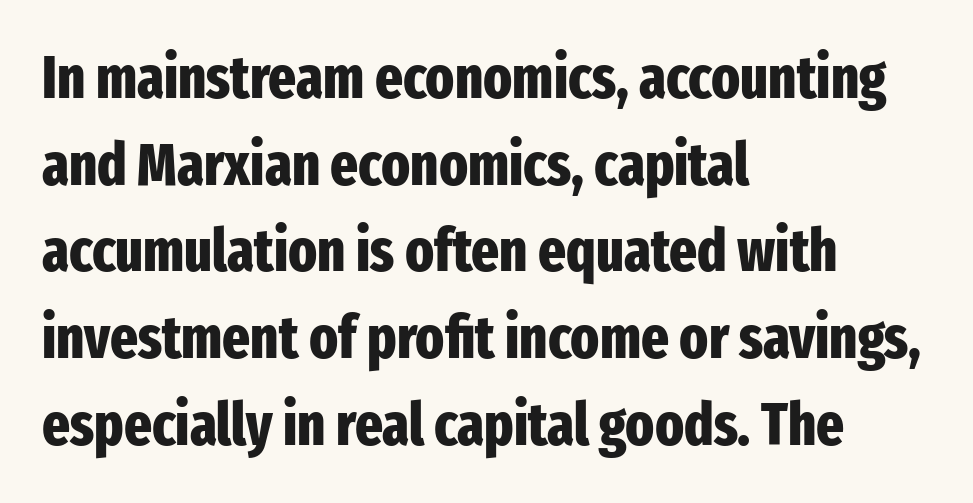
The font is running at its bold setting. Each row of text sits above clean, open space. The vertical gap from one line to the next is medium. The text block is weighted toward the left margin, trailing off unevenly rightward.
